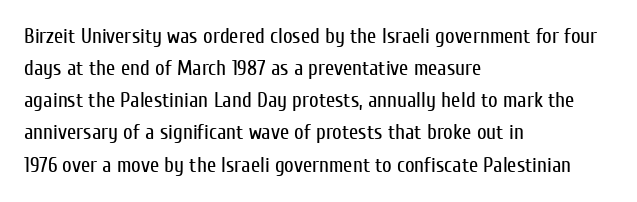
The image shows 21 px text type, upright; set left-aligned, normal line spacing (1.53x), normal letter spacing, not underlined.
